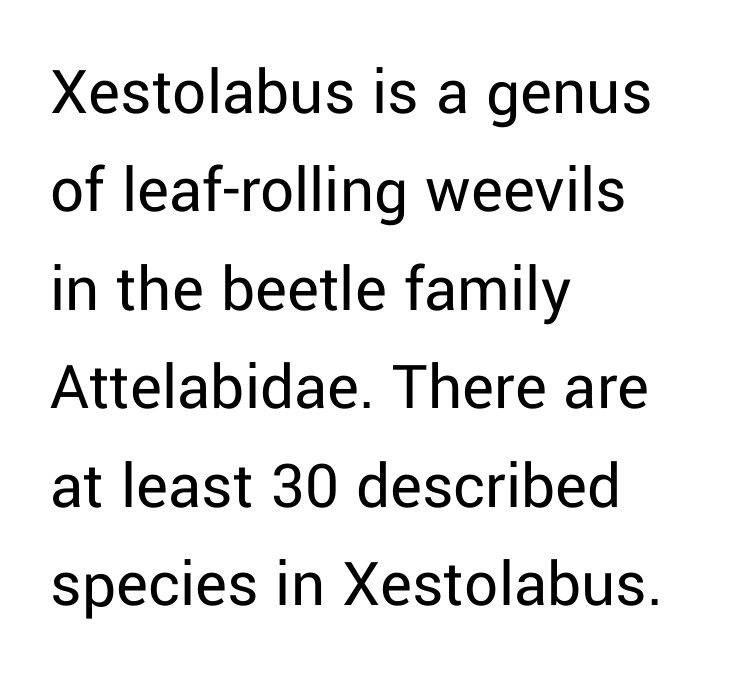
The image shows 67 px regular-weight sans-serif type, upright; set left-aligned, normal line spacing (1.47x), normal letter spacing, not underlined; low stroke contrast and a medium x-height.
